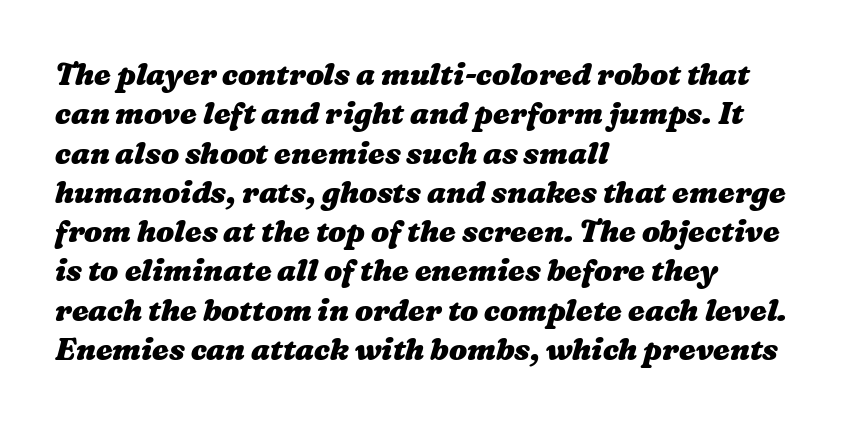
{"bold": "yes", "weight": "heavy", "width": "wide", "stroke_contrast": "medium", "x_height": "medium", "monospaced": "no", "underline": "no", "align": "left", "line_spacing": "normal", "line_spacing_ratio": 1.31, "letter_spacing": "normal", "letter_spacing_em": 0.0, "glyph_px": 30}
